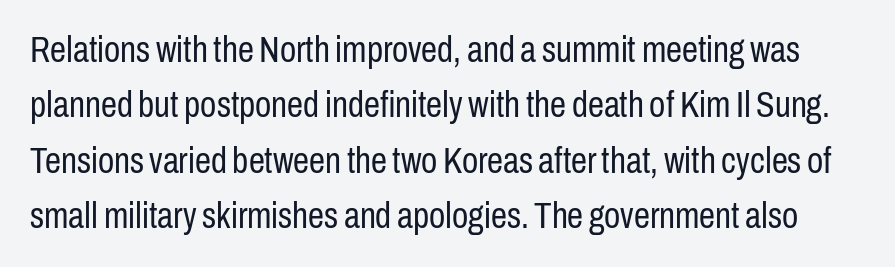
This block has exactly the height ordinary leading produces. Short note: letters normally spaced. Varying glyph widths throughout — classic text-font behaviour. The specimen omits any rule beneath the text block's lines. The strokes carry an ordinary text weight at most. The letters stand straight up with perfectly vertical stems.
